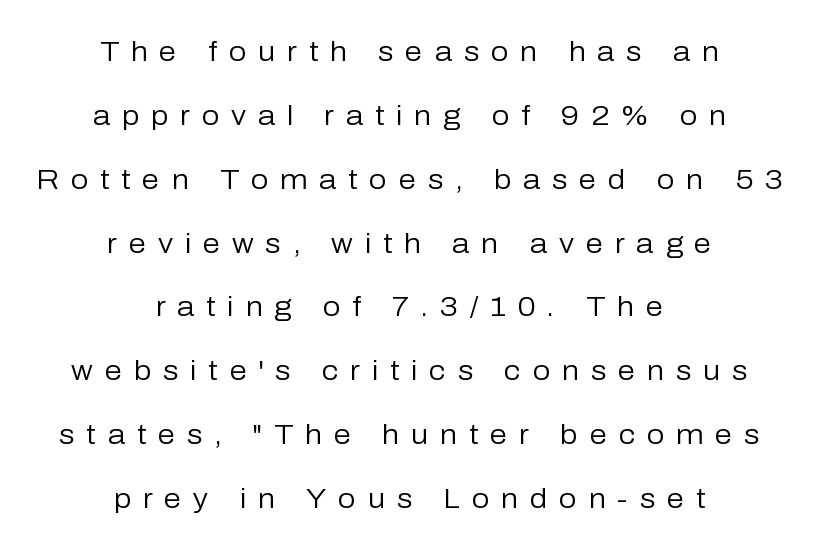
The image shows 28 px regular-weight sans-serif type, upright; set centered, loose line spacing (2.28x), unusually wide letter spacing (+0.42 em), not underlined; low stroke contrast and a medium x-height.
